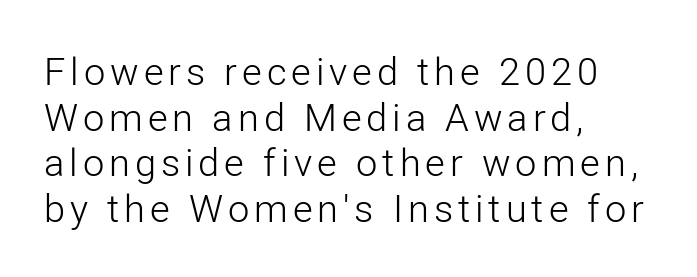
{"serif": "no", "italic": "no", "bold": "no", "weight": "light", "width": "normal", "stroke_contrast": "low", "x_height": "medium", "monospaced": "no", "underline": "no", "align": "left", "line_spacing_ratio": 1.2, "glyph_px": 38}
